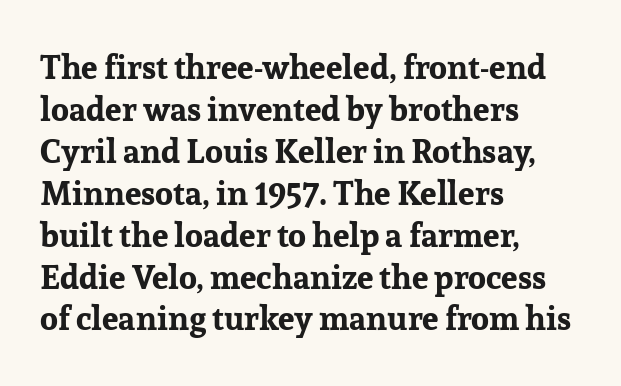
Caption: multi-line text, flush left, ragged right. The rendering uses natural spacing where letterforms have individual widths. Each new line begins a customary step beneath the previous one. Is the letter spacing exaggerated? No — it looks like the ordinary default. In terms of letterform style, serifs are clearly present.
